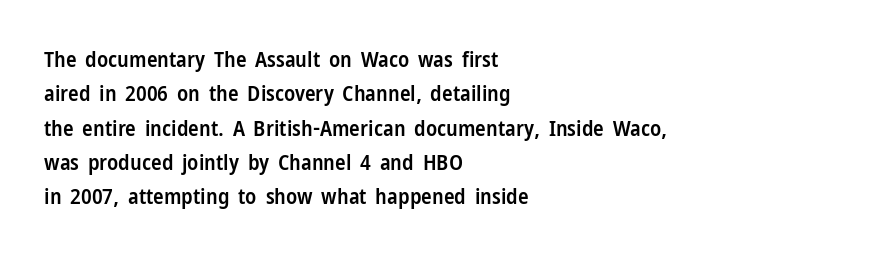
The image shows 22 px text type, upright; set left-aligned, normal line spacing (1.56x), normal letter spacing, not underlined.
